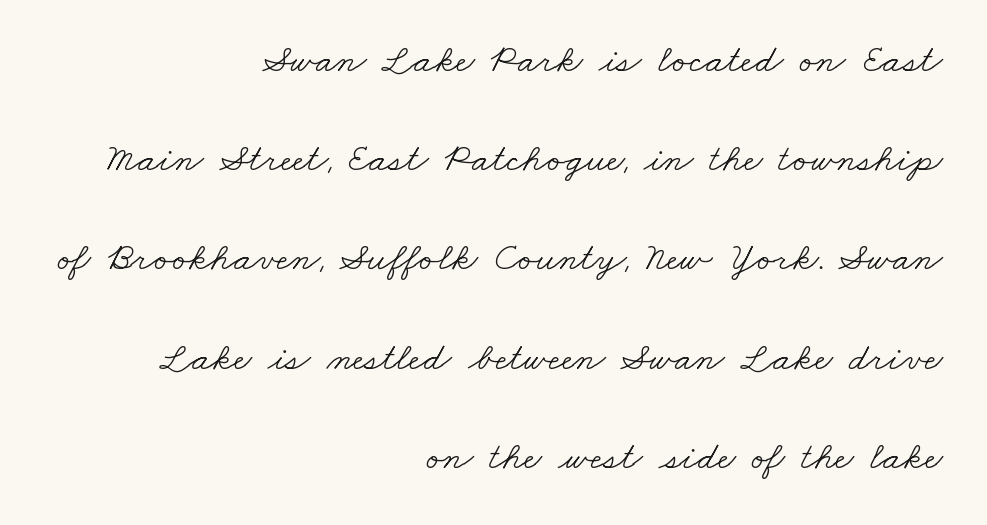
Right-aligned paragraph, ragged on the left. The weight tops out at a normal text grade. The string is rendered with underlining switched off. The rendering shows small feet on the letterforms — a serif design.
